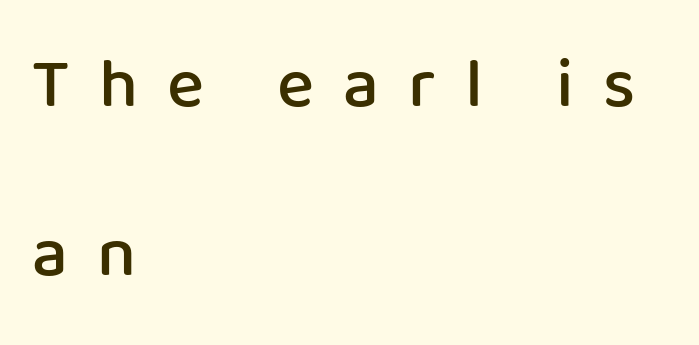
Honestly, there is no underline to notice here at all. Whoever set this chose breathing room over compactness in the vertical rhythm. Think of a printed novel: that variable character pitch is what you see here. The font family rendered here belongs to the sans-serif group. Between one letter and the next there's a generous, obvious gap. Every row of glyphs begins at an identical x-position on the left.
